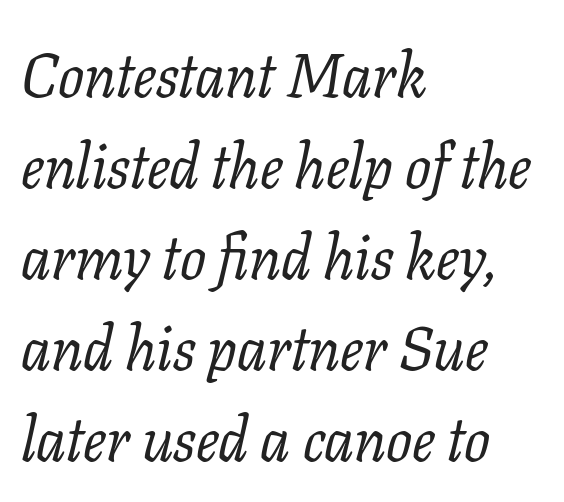
{"serif": "yes", "italic": "yes", "lean": "right", "slant_degrees": 11, "bold": "no", "weight": "regular", "width": "normal", "stroke_contrast": "low", "x_height": "medium", "monospaced": "no", "underline": "no", "align": "left", "line_spacing": "normal", "line_spacing_ratio": 1.49, "letter_spacing": "normal", "letter_spacing_em": 0.0, "glyph_px": 61}
